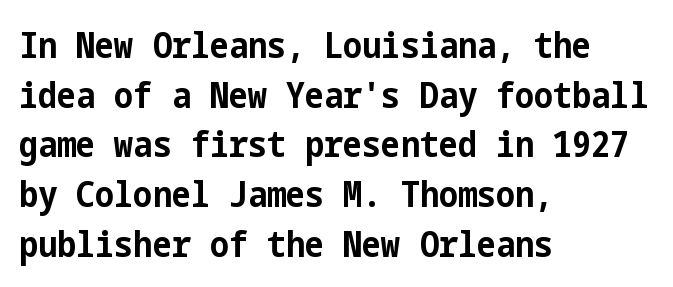
Q: Is the text bold? A: Yes.
Q: Is the text italic (slanted)? A: No, it is upright.
Q: Is the typeface a serif or a sans-serif typeface? A: Sans-serif.
Q: Is the text underlined? A: No.
Q: How is the paragraph aligned? A: Left-aligned.
Q: Is the spacing between letters normal or unusually wide? A: Normal.
Q: Is the spacing between lines tight, normal or loose? A: Normal.
Q: Width (condensed, normal, or wide)? A: Condensed.
Q: Stroke contrast? A: Low.
Q: x-height? A: Medium.
